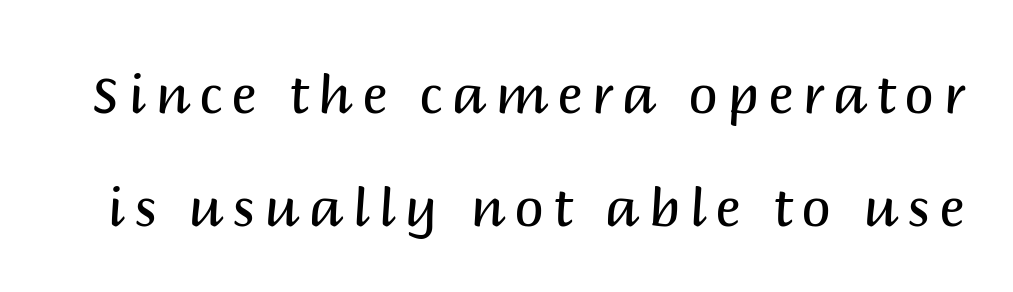
The image shows 53 px regular-weight sans-serif type; set loose line spacing (2.14x), not underlined; medium stroke contrast and a large x-height.
